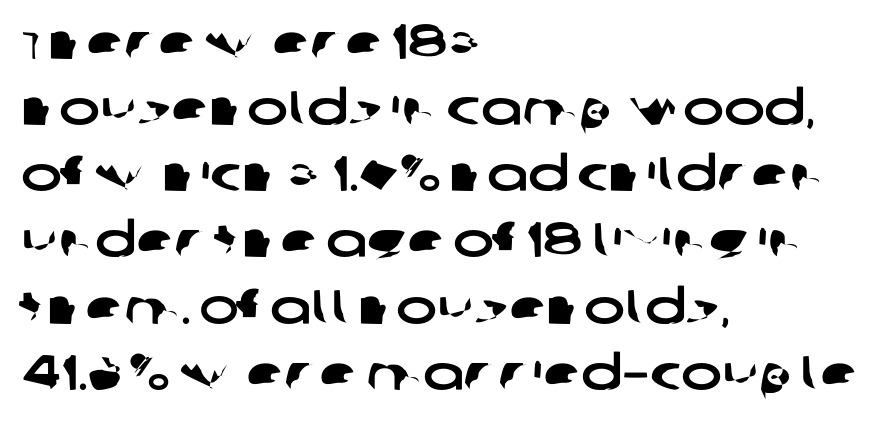
{"serif": "no", "width": "wide", "stroke_contrast": "low", "x_height": "large", "monospaced": "no", "underline": "no", "align": "left", "line_spacing": "normal", "line_spacing_ratio": 1.35, "letter_spacing": "normal", "letter_spacing_em": 0.0, "glyph_px": 49}
